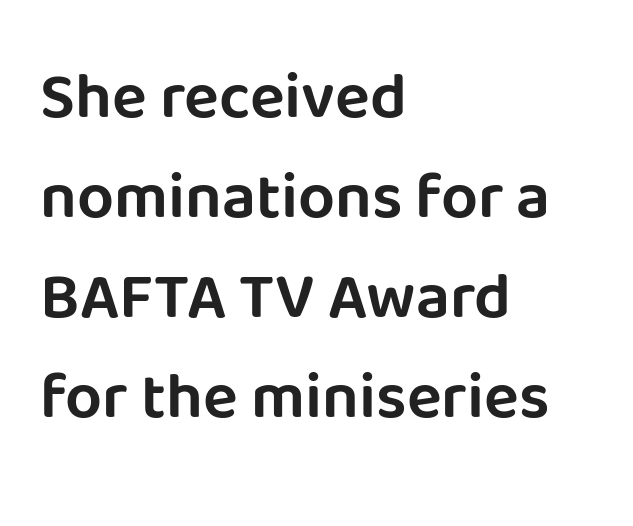
The image shows 65 px sans-serif type, upright; set left-aligned, normal line spacing (1.54x), normal letter spacing, not underlined; low stroke contrast and a large x-height.
